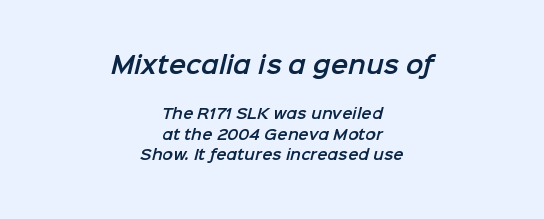
Compared with a flush-left layout, this one balances lines on the center instead. The zone under the glyphs is completely vacant. This sample keeps an unexceptional amount of space between lines. Here the glyphs are tracked normally, forming tight word shapes.
